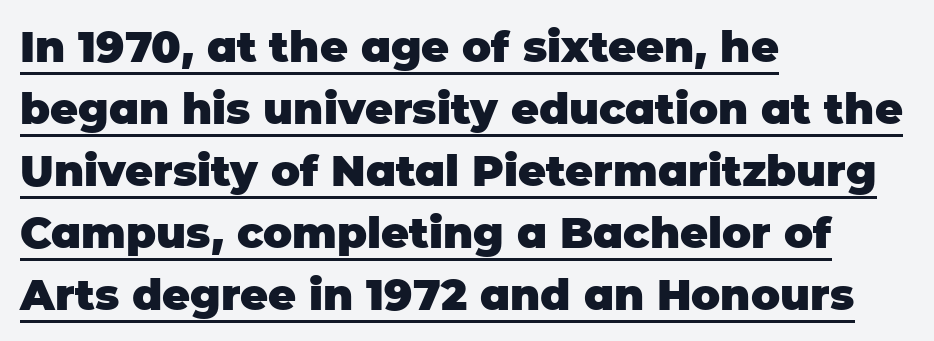
Emphasis is given by a line drawn under the lettering. Leading: standard. These lines are set flush left with a ragged right edge. The gaps between neighbouring characters are ordinary and unremarkable. Stroke terminals: plain, sans-serif. Italic: no, the glyphs are upright roman.
